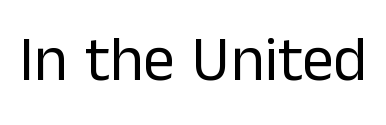
The passage shown is not bold in any degree. Honestly, the letter spacing is just normal — you wouldn't notice it. The characters display no serif detailing; their extremities are plain. Note the varied advance widths — an 'i' is clearly narrower than an 'm'. Letters rest on an invisible, unmarked baseline.
